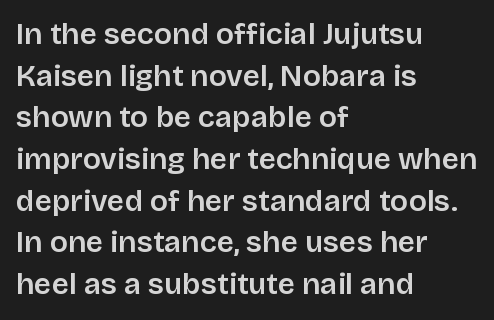
Q: Is the text italic (slanted)? A: No, it is upright.
Q: Is the typeface a serif or a sans-serif typeface? A: Sans-serif.
Q: Is the text underlined? A: No.
Q: How is the paragraph aligned? A: Left-aligned.
Q: Is the spacing between letters normal or unusually wide? A: Normal.
Q: Is the spacing between lines tight, normal or loose? A: Normal.
Q: Width (condensed, normal, or wide)? A: Normal.
Q: Stroke contrast? A: Low.
Q: x-height? A: Large.
Q: Monospaced? A: No.
